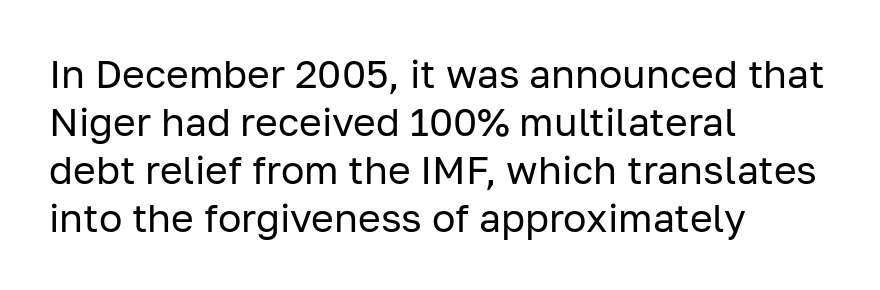
Q: Is the text bold? A: No.
Q: Is the text italic (slanted)? A: No, it is upright.
Q: Is the typeface a serif or a sans-serif typeface? A: Sans-serif.
Q: Is the text underlined? A: No.
Q: How is the paragraph aligned? A: Left-aligned.
Q: Is the spacing between letters normal or unusually wide? A: Normal.
Q: Width (condensed, normal, or wide)? A: Normal.
Q: Stroke contrast? A: Low.
Q: x-height? A: Medium.
Q: Monospaced? A: No.
